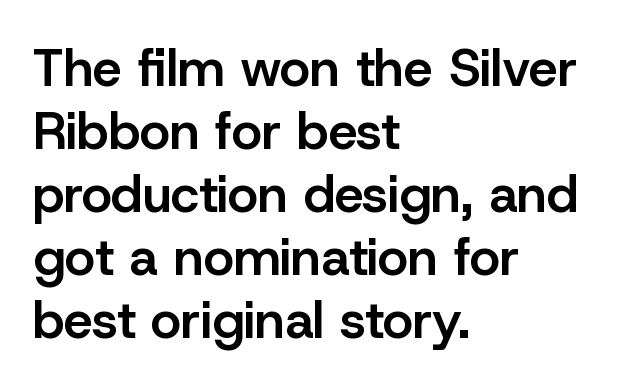
The image shows 52 px semibold sans-serif type, upright; set left-aligned, line spacing 1.21x, normal letter spacing, not underlined; low stroke contrast and a medium x-height.
